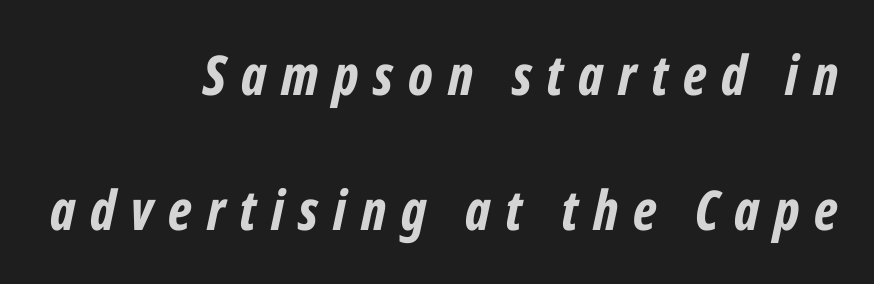
Q: Is the text bold? A: Yes.
Q: Is the text italic (slanted)? A: Yes, it leans right by about 12 degrees.
Q: Is the text underlined? A: No.
Q: How is the paragraph aligned? A: Right-aligned.
Q: Is the spacing between letters normal or unusually wide? A: Unusually wide.
Q: Is the spacing between lines tight, normal or loose? A: Loose.
Q: Width (condensed, normal, or wide)? A: Condensed.
Q: Stroke contrast? A: Low.
Q: x-height? A: Medium.
Q: Monospaced? A: No.
